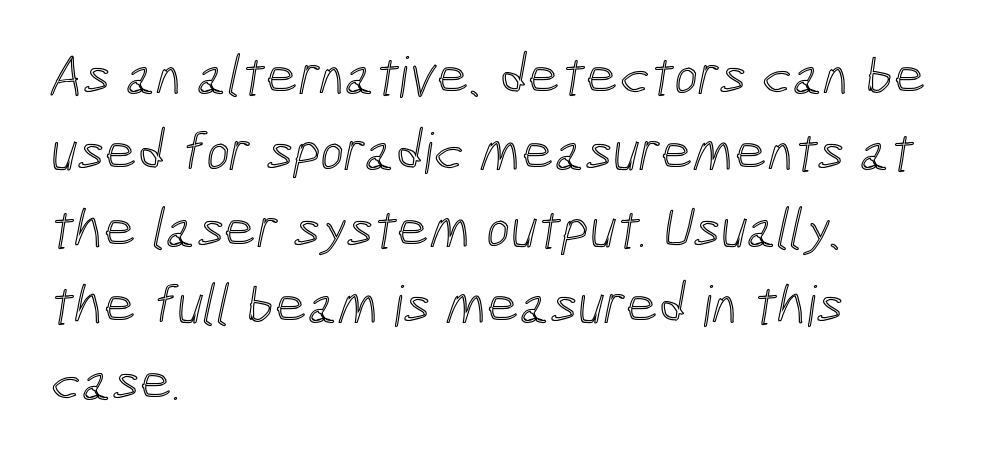
{"width": "condensed", "x_height": "medium", "monospaced": "no", "underline": "no", "align": "left", "line_spacing": "normal", "line_spacing_ratio": 1.34, "letter_spacing": "normal", "letter_spacing_em": 0.0, "glyph_px": 57}
